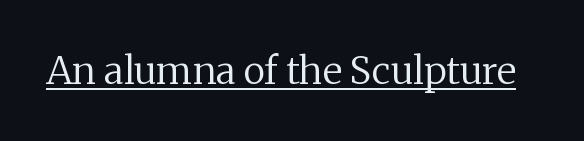
Q: Is the text bold? A: No.
Q: Is the text italic (slanted)? A: No, it is upright.
Q: Is the typeface a serif or a sans-serif typeface? A: Serif.
Q: Is the text underlined? A: Yes.
Q: Is the spacing between letters normal or unusually wide? A: Normal.
Q: Width (condensed, normal, or wide)? A: Normal.
Q: Stroke contrast? A: Medium.
Q: x-height? A: Medium.
Q: Monospaced? A: No.
